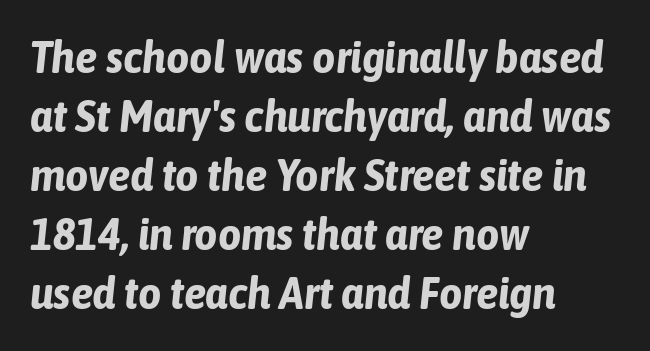
Quick note: interline space is typical. The horizontal fit of the characters is conventional and even. These lines are rendered in a variable-pitch font. These lines are set flush left with a ragged right edge. Type without underlining.
